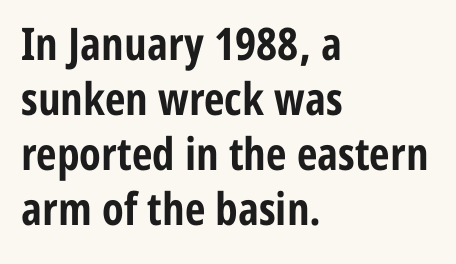
The image shows 45 px bold, condensed sans-serif type, upright; set left-aligned, line spacing 1.22x, normal letter spacing, not underlined; low stroke contrast and a medium x-height.
